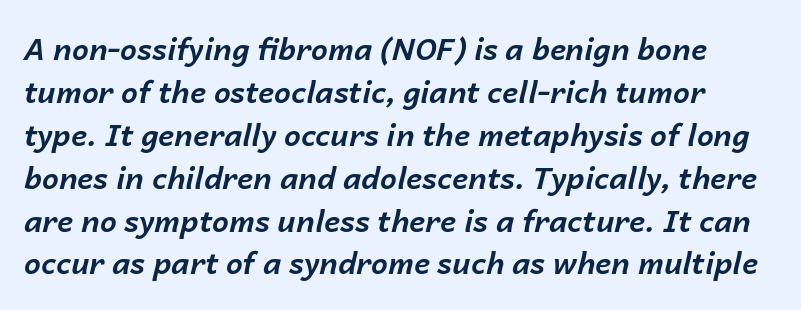
{"italic": "yes", "lean": "right", "slant_degrees": 14, "bold": "yes", "weight": "bold", "width": "normal", "stroke_contrast": "low", "x_height": "medium", "monospaced": "no", "underline": "no", "line_spacing": "normal", "line_spacing_ratio": 1.43, "letter_spacing": "normal", "letter_spacing_em": 0.0, "glyph_px": 30}
